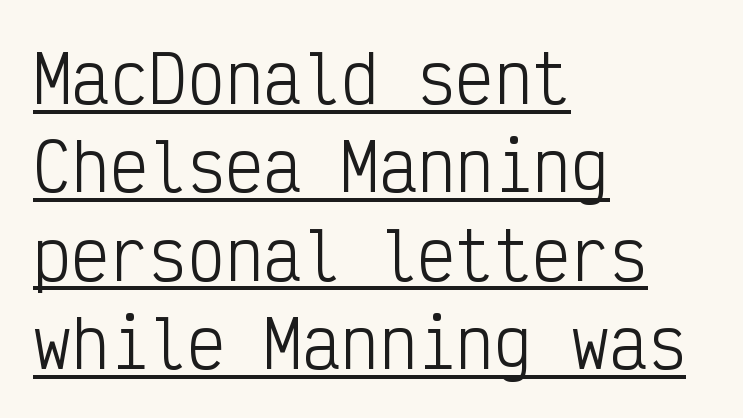
{"serif": "no", "italic": "no", "bold": "no", "weight": "light", "width": "condensed", "stroke_contrast": "low", "x_height": "medium", "monospaced": "yes", "underline": "yes", "align": "left", "line_spacing": "normal", "line_spacing_ratio": 1.38, "letter_spacing": "normal", "letter_spacing_em": 0.0, "glyph_px": 64}
